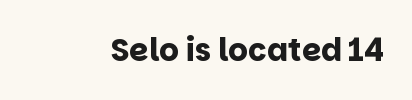
{"serif": "no", "italic": "no", "bold": "yes", "weight": "bold", "width": "normal", "stroke_contrast": "low", "x_height": "large", "monospaced": "no", "underline": "no", "letter_spacing": "normal", "letter_spacing_em": 0.0, "glyph_px": 31}
